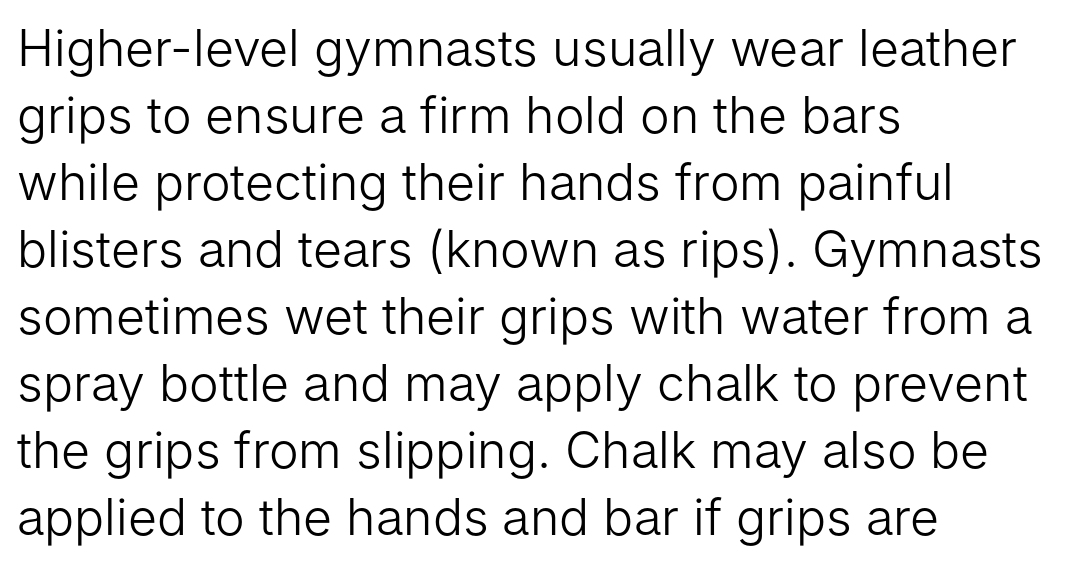
The image shows 50 px light sans-serif type, upright; set left-aligned, normal line spacing (1.34x), normal letter spacing, not underlined; low stroke contrast and a medium x-height.
